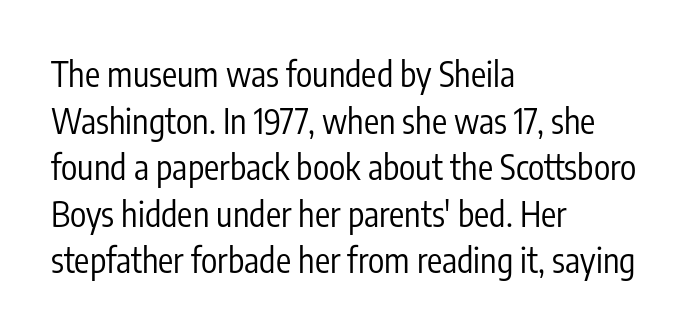
The horizontal fit of the characters is conventional and even. In terms of posture, this sample is upright. No extra ink here — the face is not bold. Unlike a traditional serif, this face leaves its strokes unadorned.
